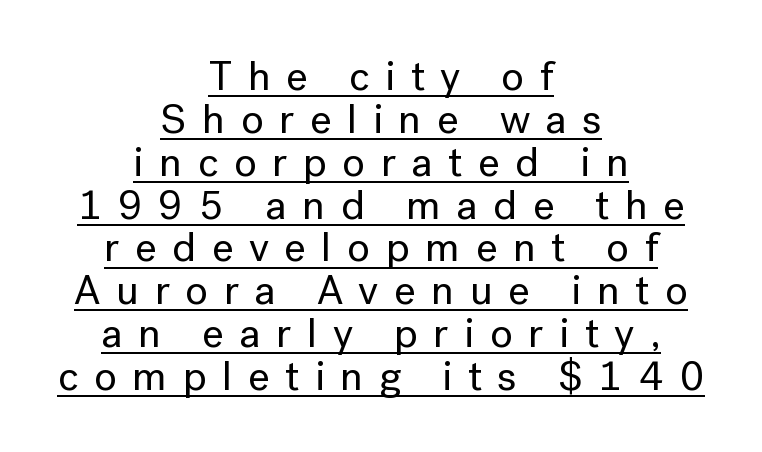
{"serif": "no", "italic": "no", "width": "normal", "stroke_contrast": "low", "x_height": "medium", "monospaced": "no", "underline": "yes", "align": "center", "line_spacing": "tight", "line_spacing_ratio": 1.02, "letter_spacing": "wide", "letter_spacing_em": 0.37, "glyph_px": 42}
